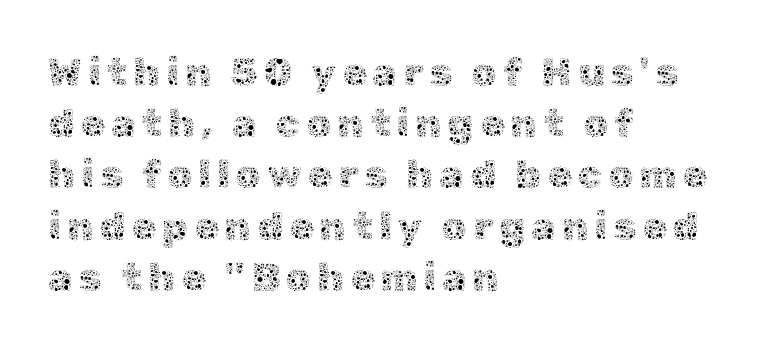
Only glyphs here, with clear space below each row. You could not count columns in this text — the font is proportionally spaced. The vertical gap from one line to the next is medium. This sample is left-justified, so line endings fall wherever the words run out. The font's upright variant was chosen for this text.
